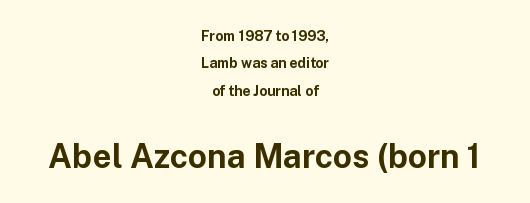
Q: Is the text bold? A: Yes.
Q: Is the text italic (slanted)? A: No, it is upright.
Q: Is the typeface a serif or a sans-serif typeface? A: Sans-serif.
Q: Is the text underlined? A: No.
Q: How is the paragraph aligned? A: Centered.
Q: Is the spacing between letters normal or unusually wide? A: Normal.
Q: Is the spacing between lines tight, normal or loose? A: Loose.
Q: Which block of text is set in a larger size, the first (top) or the second (bottom)? A: The second (bottom) one.
Q: Width (condensed, normal, or wide)? A: Normal.
Q: Stroke contrast? A: Low.
Q: x-height? A: Medium.
Q: Monospaced? A: No.
